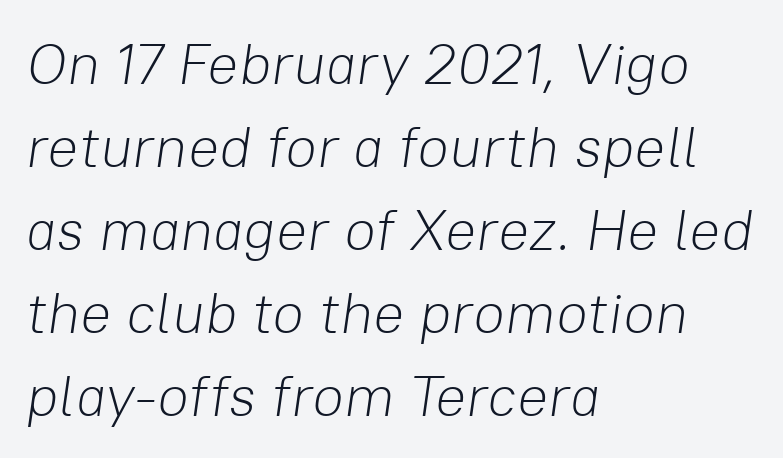
Q: Is the text bold? A: No.
Q: Is the text italic (slanted)? A: Yes, it leans right by about 8 degrees.
Q: Is the text underlined? A: No.
Q: How is the paragraph aligned? A: Left-aligned.
Q: Is the spacing between letters normal or unusually wide? A: Normal.
Q: Is the spacing between lines tight, normal or loose? A: Normal.
Q: Width (condensed, normal, or wide)? A: Normal.
Q: Stroke contrast? A: Low.
Q: x-height? A: Medium.
Q: Monospaced? A: No.
